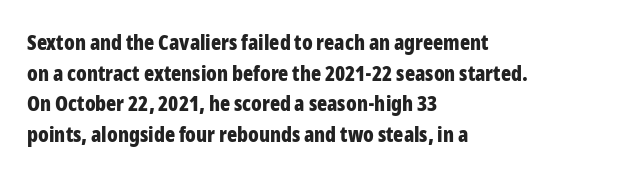
Q: Is the text bold? A: Yes.
Q: Is the text italic (slanted)? A: No, it is upright.
Q: Is the text underlined? A: No.
Q: How is the paragraph aligned? A: Left-aligned.
Q: Is the spacing between letters normal or unusually wide? A: Normal.
Q: Is the spacing between lines tight, normal or loose? A: Normal.
